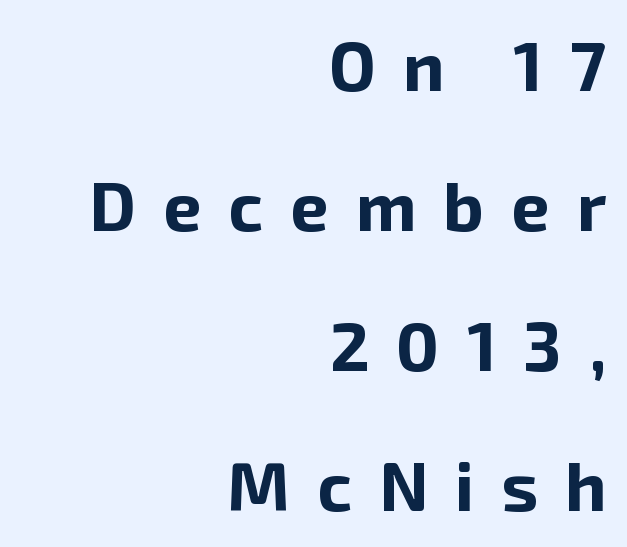
Q: Is the text bold? A: Yes.
Q: Is the text italic (slanted)? A: No, it is upright.
Q: Is the typeface a serif or a sans-serif typeface? A: Sans-serif.
Q: Is the text underlined? A: No.
Q: How is the paragraph aligned? A: Right-aligned.
Q: Is the spacing between letters normal or unusually wide? A: Unusually wide.
Q: Is the spacing between lines tight, normal or loose? A: Loose.
Q: Width (condensed, normal, or wide)? A: Normal.
Q: Stroke contrast? A: Low.
Q: x-height? A: Medium.
Q: Monospaced? A: No.
